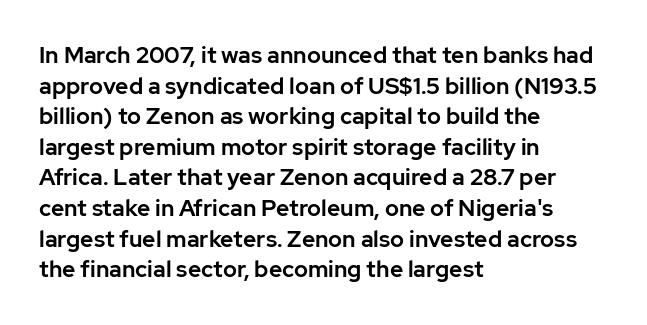
{"italic": "no", "underline": "no", "align": "left", "line_spacing": "normal", "line_spacing_ratio": 1.33, "letter_spacing": "normal", "letter_spacing_em": 0.0, "glyph_px": 23}
